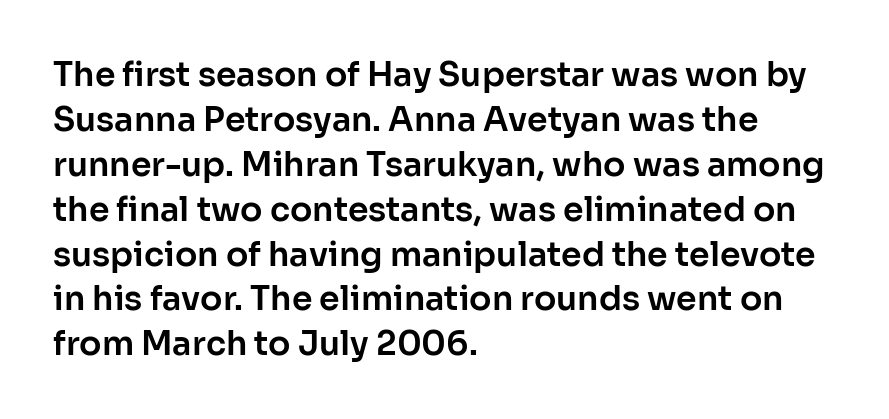
{"serif": "no", "italic": "no", "width": "normal", "stroke_contrast": "low", "x_height": "medium", "monospaced": "no", "underline": "no", "align": "left", "line_spacing": "normal", "line_spacing_ratio": 1.36, "letter_spacing": "normal", "letter_spacing_em": 0.0, "glyph_px": 33}
